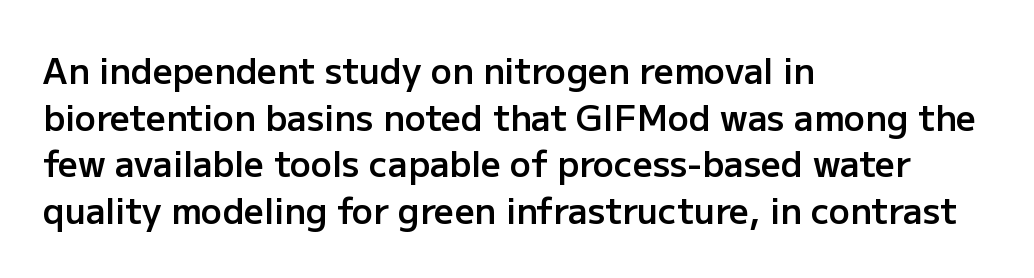
The image shows 35 px semibold sans-serif type, upright; set left-aligned, normal line spacing (1.33x), normal letter spacing, not underlined; low stroke contrast and a medium x-height.
